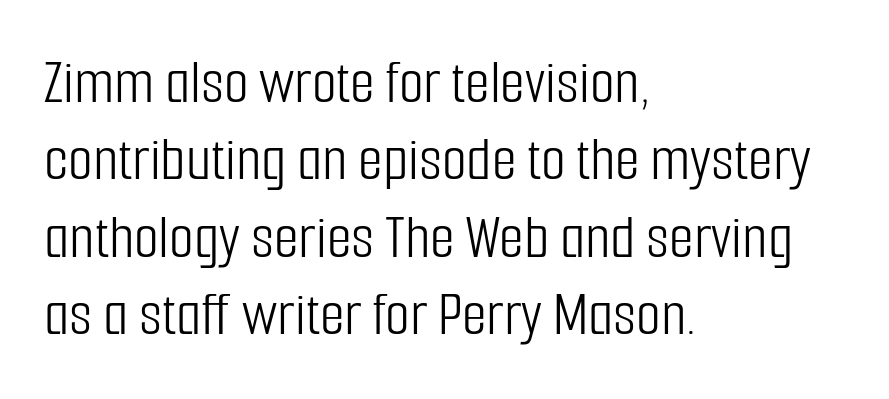
{"serif": "no", "italic": "no", "bold": "no", "weight": "light", "width": "condensed", "stroke_contrast": "low", "x_height": "medium", "monospaced": "no", "underline": "no", "align": "left", "line_spacing_ratio": 1.21, "letter_spacing": "normal", "letter_spacing_em": 0.0, "glyph_px": 64}
